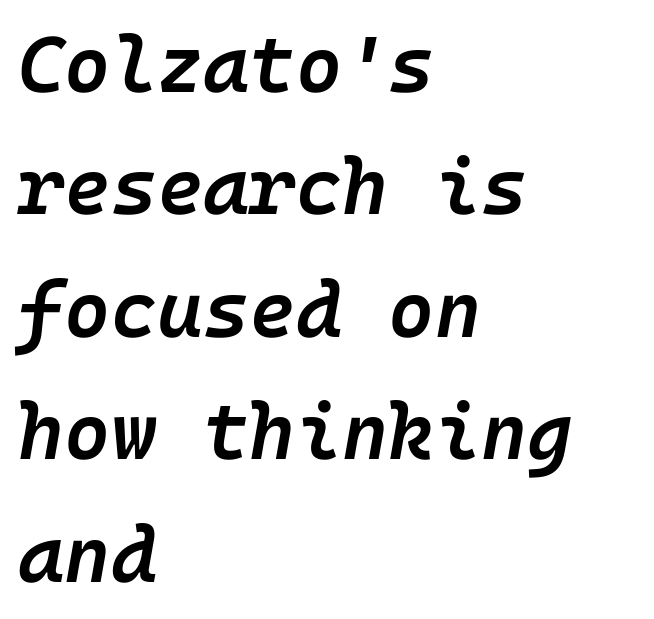
{"italic": "yes", "lean": "right", "slant_degrees": 10, "bold": "semi", "weight": "semibold", "width": "normal", "stroke_contrast": "low", "x_height": "medium", "underline": "no", "align": "left", "line_spacing": "normal", "line_spacing_ratio": 1.55, "letter_spacing": "normal", "letter_spacing_em": 0.0, "glyph_px": 79}
